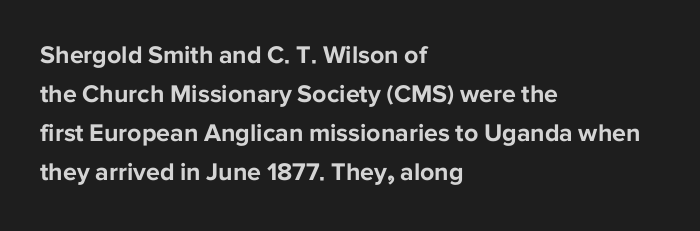
Vertical strokes here are truly vertical. In terms of letterspacing, this is plain default setting. This block has exactly the height ordinary leading produces. Pretty heavy lettering here — definitely bold.
